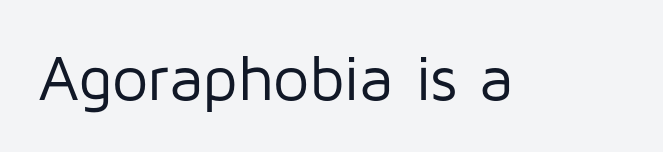
Q: Is the text bold? A: No.
Q: Is the text italic (slanted)? A: No, it is upright.
Q: Is the typeface a serif or a sans-serif typeface? A: Sans-serif.
Q: Is the text underlined? A: No.
Q: Is the spacing between letters normal or unusually wide? A: Normal.
Q: Width (condensed, normal, or wide)? A: Normal.
Q: Stroke contrast? A: Low.
Q: x-height? A: Medium.
Q: Monospaced? A: No.
